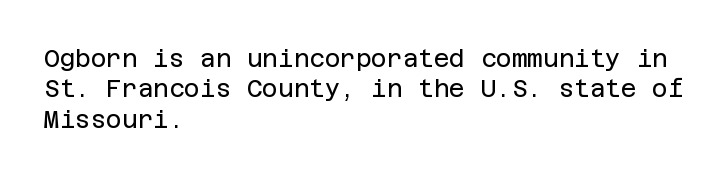
The image shows 24 px text type, upright; set left-aligned, normal line spacing (1.27x), normal letter spacing, not underlined.
